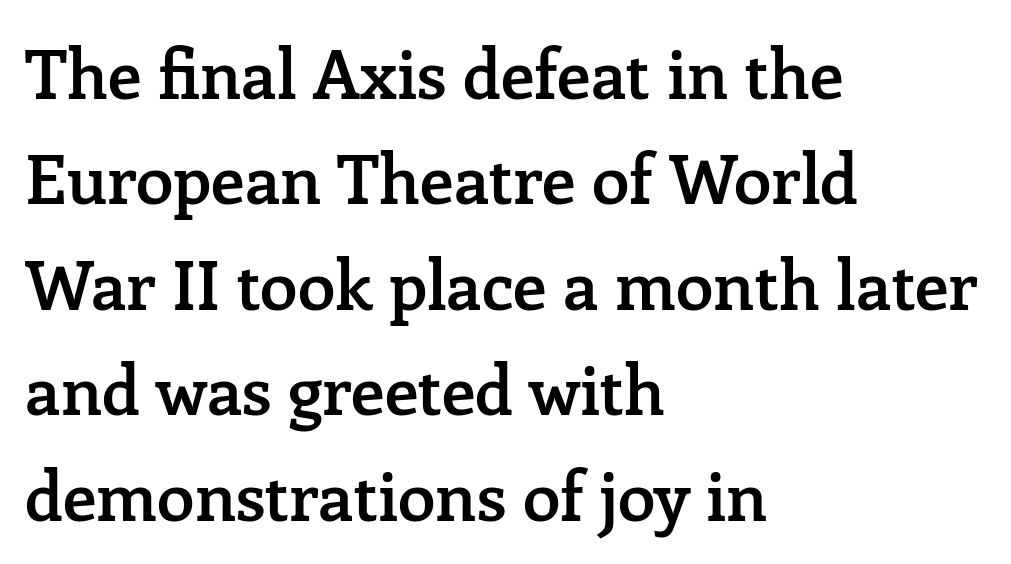
Words float on clear page, feet unadorned. The type family on display is of the serif kind. The space between consecutive lines is moderate. Short and long lines alike share a common starting point at left. On the weight axis this lands at semibold, roughly 600.
